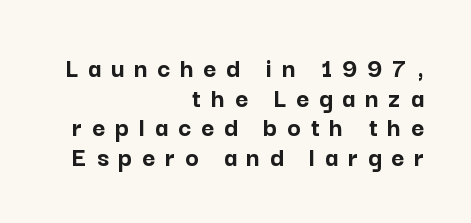
{"serif": "no", "italic": "no", "bold": "yes", "weight": "semibold", "width": "normal", "stroke_contrast": "low", "x_height": "medium", "monospaced": "no", "underline": "no", "align": "right", "line_spacing": "tight", "line_spacing_ratio": 1.06, "letter_spacing": "wide", "letter_spacing_em": 0.35, "glyph_px": 28}
